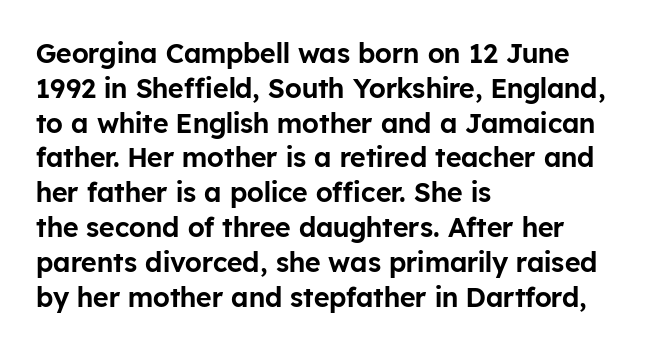
Q: Is the text italic (slanted)? A: No, it is upright.
Q: Is the text underlined? A: No.
Q: How is the paragraph aligned? A: Left-aligned.
Q: Is the spacing between letters normal or unusually wide? A: Normal.
Q: Is the spacing between lines tight, normal or loose? A: Normal.
